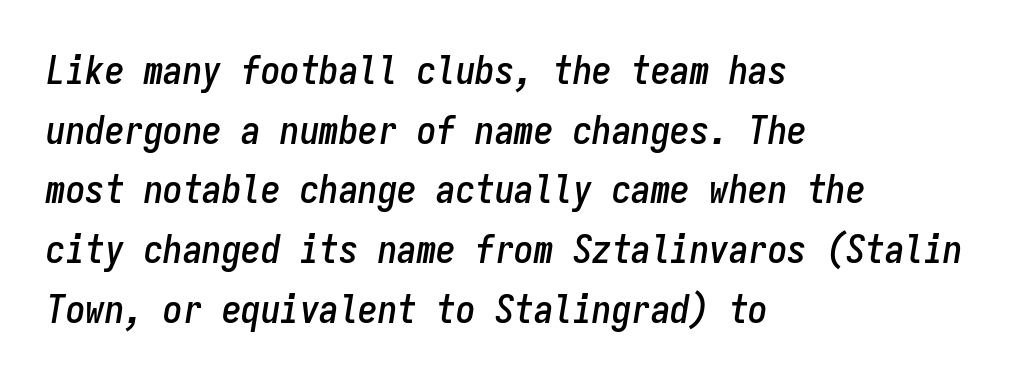
{"italic": "yes", "lean": "right", "slant_degrees": 9, "width": "condensed", "stroke_contrast": "low", "x_height": "medium", "monospaced": "yes", "underline": "no", "align": "left", "line_spacing": "normal", "line_spacing_ratio": 1.53, "letter_spacing": "normal", "letter_spacing_em": 0.0, "glyph_px": 39}
